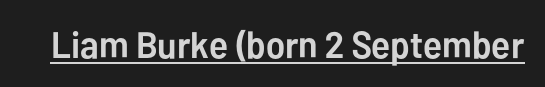
Q: Is the text bold? A: Yes.
Q: Is the text italic (slanted)? A: No, it is upright.
Q: Is the typeface a serif or a sans-serif typeface? A: Sans-serif.
Q: Is the text underlined? A: Yes.
Q: Is the spacing between letters normal or unusually wide? A: Normal.
Q: Width (condensed, normal, or wide)? A: Normal.
Q: Stroke contrast? A: Low.
Q: x-height? A: Medium.
Q: Monospaced? A: No.
